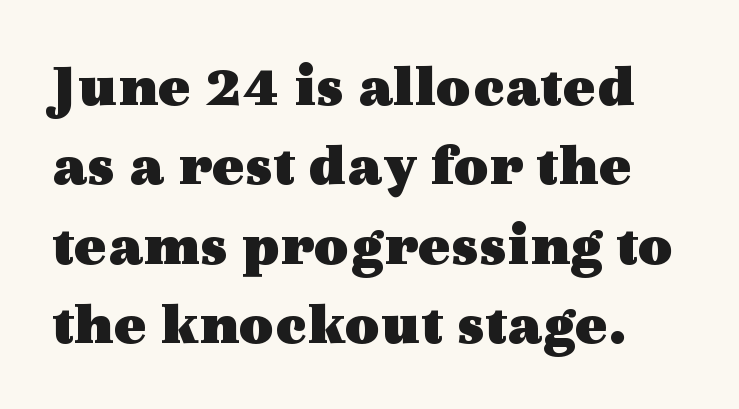
{"serif": "yes", "italic": "no", "bold": "yes", "weight": "heavy", "width": "wide", "x_height": "medium", "monospaced": "no", "underline": "no", "line_spacing": "normal", "line_spacing_ratio": 1.3, "letter_spacing": "normal", "letter_spacing_em": 0.0, "glyph_px": 61}
